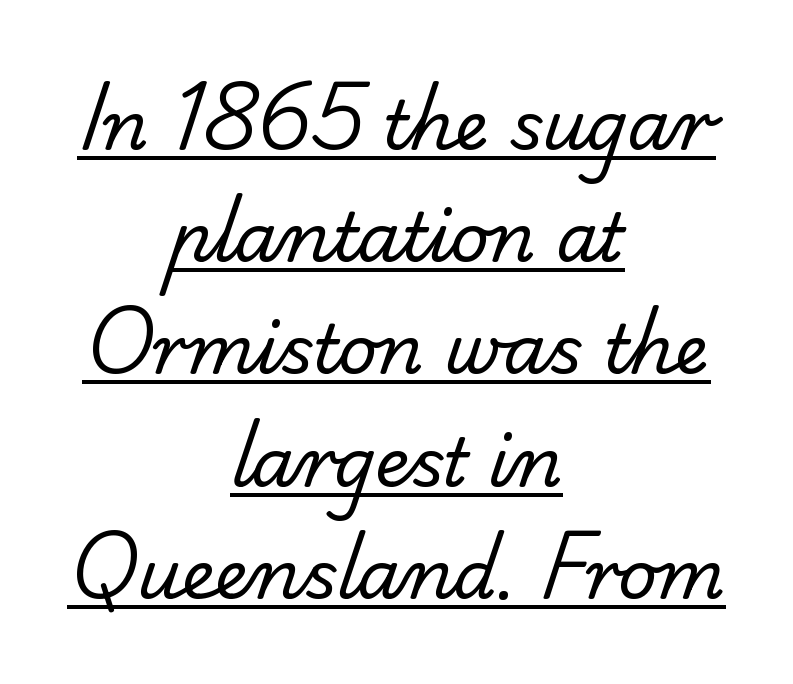
The image shows 68 px regular-weight sans-serif type; set centered, normal line spacing (1.65x), normal letter spacing, underlined; low stroke contrast and a small x-height.
